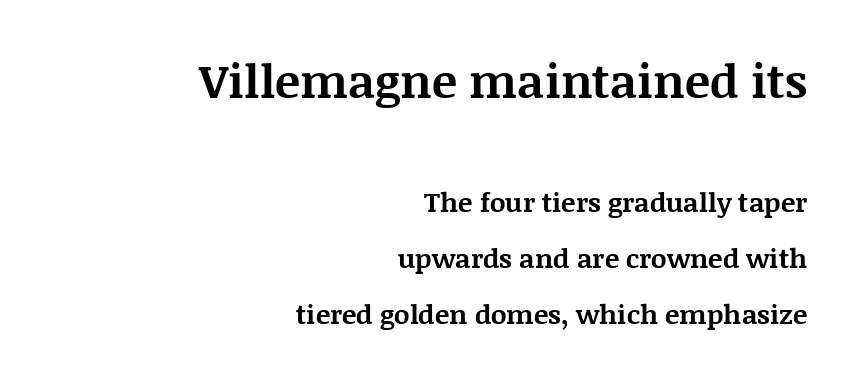
Q: Is the text bold? A: Yes.
Q: Is the text italic (slanted)? A: No, it is upright.
Q: Is the typeface a serif or a sans-serif typeface? A: Serif.
Q: Is the text underlined? A: No.
Q: How is the paragraph aligned? A: Right-aligned.
Q: Is the spacing between letters normal or unusually wide? A: Normal.
Q: Is the spacing between lines tight, normal or loose? A: Loose.
Q: Which block of text is set in a larger size, the first (top) or the second (bottom)? A: The first (top) one.
Q: Width (condensed, normal, or wide)? A: Normal.
Q: Stroke contrast? A: Medium.
Q: x-height? A: Large.
Q: Monospaced? A: No.
